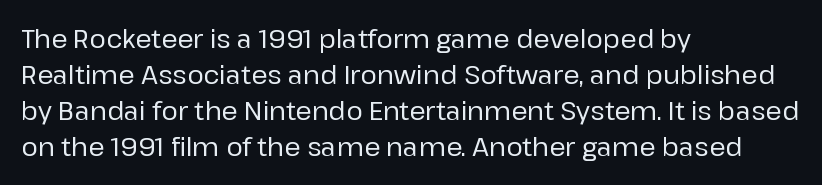
Vertically, the passage feels balanced, rows spaced as you'd expect. Every character sits straight up, as roman type does. A typesetter would call this zero additional tracking. Each line starts at the same left margin while the right side varies. Descenders are the only things crossing below the line.
